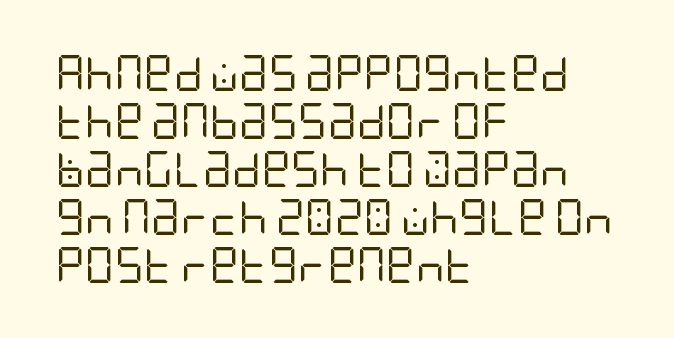
Q: Is the text bold? A: No.
Q: Is the text italic (slanted)? A: No, it is upright.
Q: Is the typeface a serif or a sans-serif typeface? A: Sans-serif.
Q: Is the text underlined? A: No.
Q: How is the paragraph aligned? A: Left-aligned.
Q: Is the spacing between letters normal or unusually wide? A: Normal.
Q: Is the spacing between lines tight, normal or loose? A: Normal.
Q: Width (condensed, normal, or wide)? A: Condensed.
Q: Stroke contrast? A: Low.
Q: x-height? A: Large.
